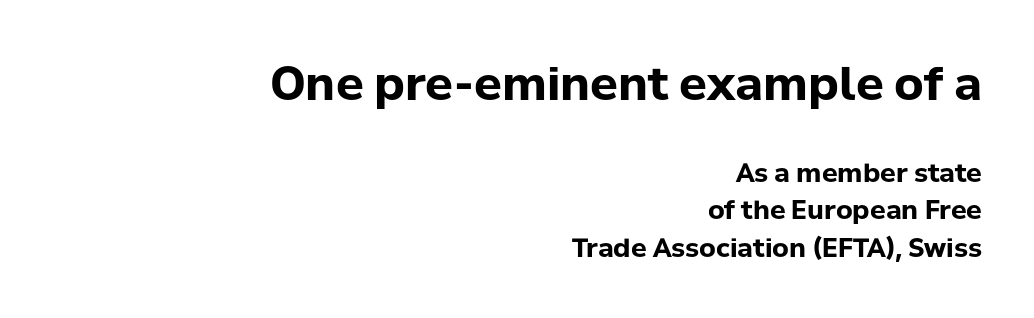
{"serif": "no", "italic": "no", "bold": "yes", "weight": "bold", "width": "normal", "stroke_contrast": "low", "x_height": "medium", "monospaced": "no", "underline": "no", "align": "right", "line_spacing": "normal", "line_spacing_ratio": 1.44, "letter_spacing": "normal", "letter_spacing_em": 0.0, "larger_block": "first", "size_ratio": 1.77, "glyph_px": 46}
